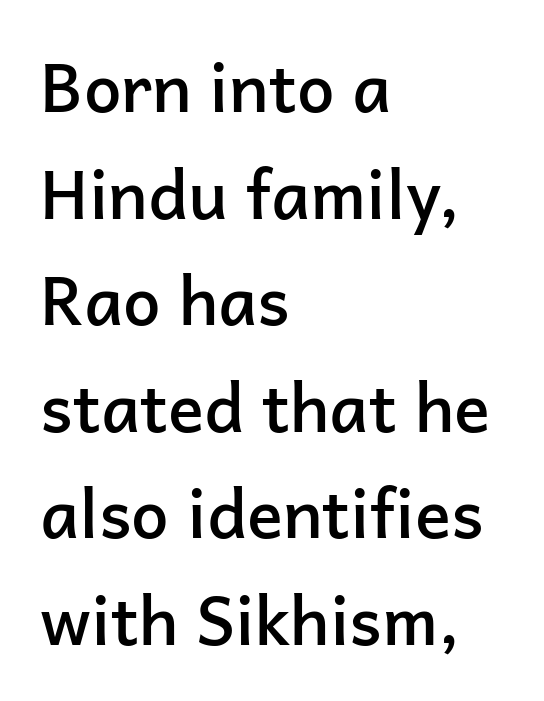
I'd call this a sans setting — the letters go barefoot. Vertically, the passage feels balanced, rows spaced as you'd expect. Notice the strokes are somewhat thickened but not fully heavy: this is a semibold. Where is the straight margin? On the left. Here the glyphs are tracked normally, forming tight word shapes.
